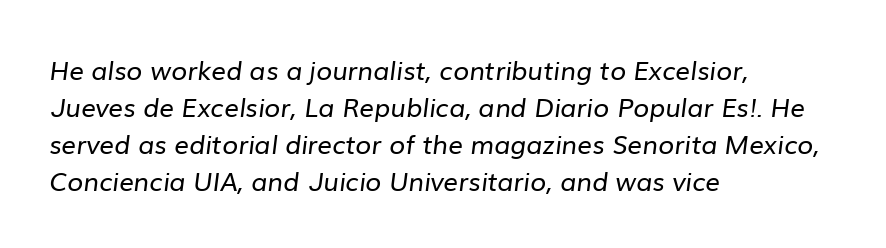
{"bold": "no", "underline": "no", "align": "left", "line_spacing": "normal", "line_spacing_ratio": 1.42, "letter_spacing": "normal", "letter_spacing_em": 0.0, "glyph_px": 26}
